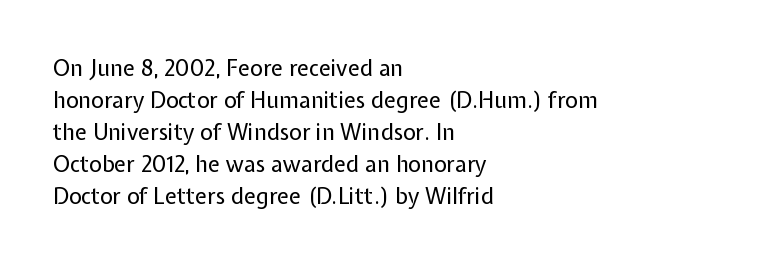
Q: Is the text bold? A: No.
Q: Is the text italic (slanted)? A: No, it is upright.
Q: Is the text underlined? A: No.
Q: How is the paragraph aligned? A: Left-aligned.
Q: Is the spacing between letters normal or unusually wide? A: Normal.
Q: Is the spacing between lines tight, normal or loose? A: Normal.
